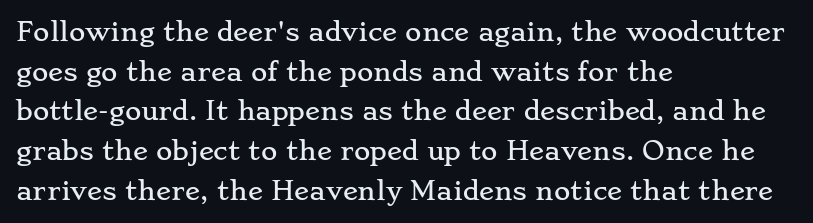
Words appear dense and cohesive because spacing is normal. Italic? Not at all — the glyphs are vertical. Horizontally, the lines are justified to the leading edge only. Leading matches the norm, producing a regular column. Each row of text sits above clean, open space.
